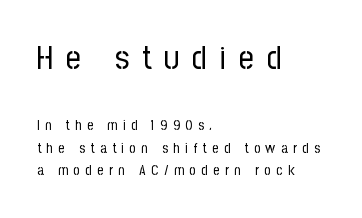
{"serif": "no", "italic": "no", "bold": "no", "weight": "regular", "width": "condensed", "stroke_contrast": "low", "x_height": "medium", "monospaced": "no", "underline": "no", "align": "left", "line_spacing": "normal", "line_spacing_ratio": 1.6, "letter_spacing": "wide", "letter_spacing_em": 0.39, "larger_block": "first", "size_ratio": 2.36, "glyph_px": 33}
